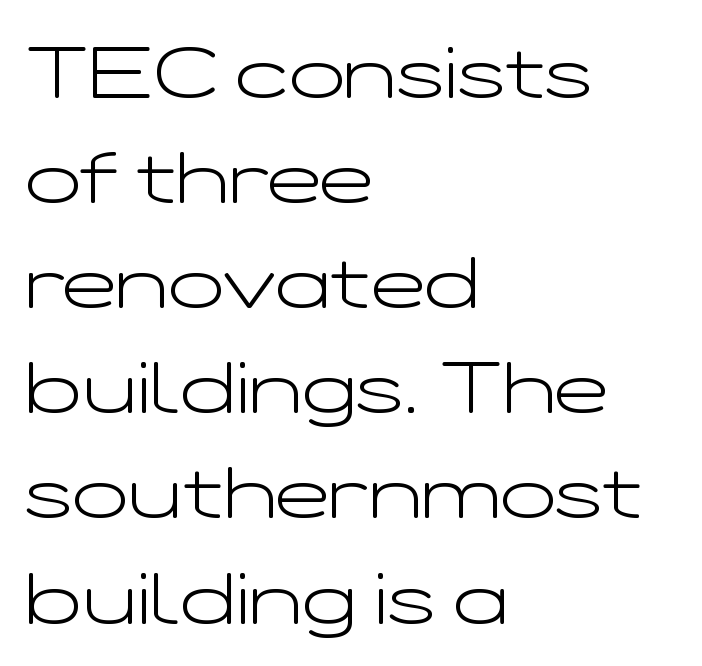
Stroke terminals: plain, sans-serif. Default kerning and tracking; the words read as compact shapes. Is the stroke heavy? The answer is a plain regular-or-lighter. Type without underlining.
